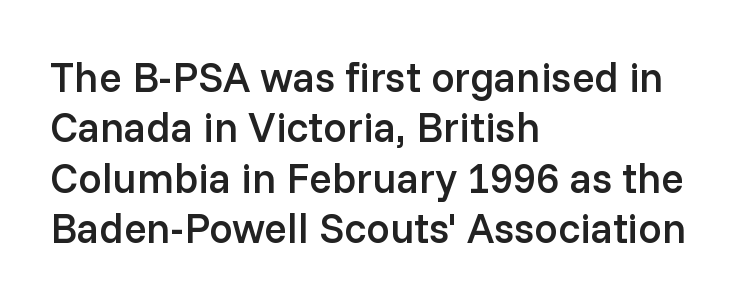
The image shows 42 px semibold sans-serif type, upright; set left-aligned, line spacing 1.2x, normal letter spacing, not underlined; low stroke contrast and a medium x-height.
